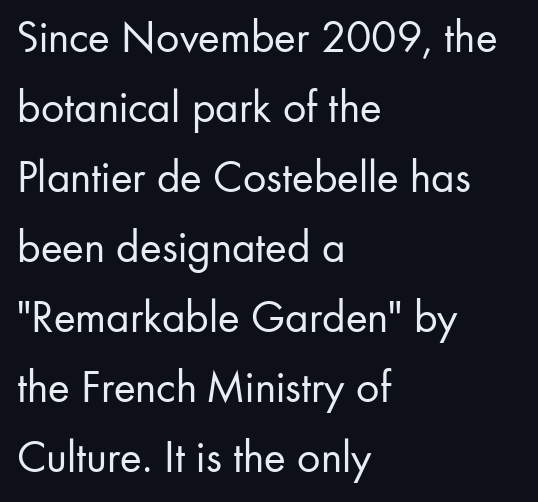
Q: Is the text bold? A: No.
Q: Is the text italic (slanted)? A: No, it is upright.
Q: Is the typeface a serif or a sans-serif typeface? A: Sans-serif.
Q: Is the text underlined? A: No.
Q: How is the paragraph aligned? A: Left-aligned.
Q: Is the spacing between letters normal or unusually wide? A: Normal.
Q: Is the spacing between lines tight, normal or loose? A: Normal.
Q: Width (condensed, normal, or wide)? A: Normal.
Q: Stroke contrast? A: Low.
Q: x-height? A: Small.
Q: Monospaced? A: No.
